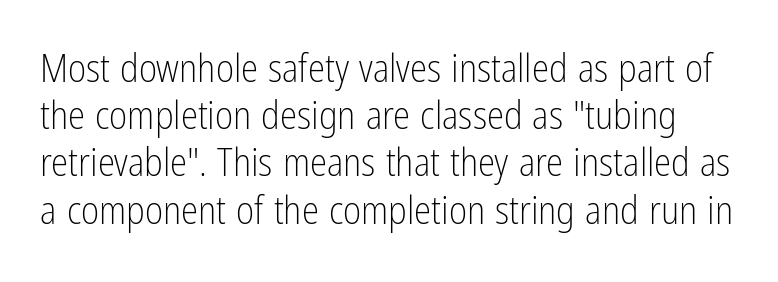
{"serif": "no", "italic": "no", "bold": "no", "weight": "light", "width": "condensed", "stroke_contrast": "low", "x_height": "medium", "monospaced": "no", "underline": "no", "line_spacing_ratio": 1.21, "letter_spacing": "normal", "letter_spacing_em": 0.0, "glyph_px": 39}
